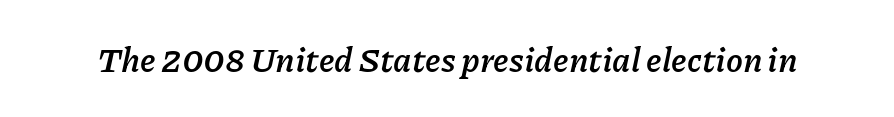
Q: Is the text bold? A: Yes.
Q: Is the text italic (slanted)? A: Yes, it leans right by about 11 degrees.
Q: Is the text underlined? A: No.
Q: Is the spacing between letters normal or unusually wide? A: Normal.
Q: Width (condensed, normal, or wide)? A: Normal.
Q: Stroke contrast? A: Low.
Q: x-height? A: Medium.
Q: Monospaced? A: No.
